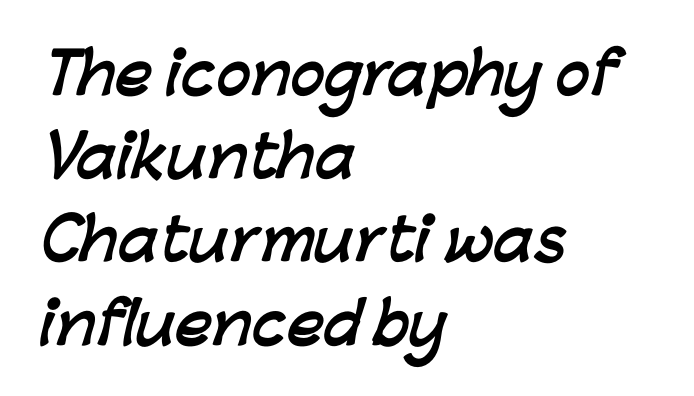
The image shows 57 px semibold sans-serif type; set left-aligned, normal line spacing (1.46x), normal letter spacing, not underlined; low stroke contrast and a medium x-height.
